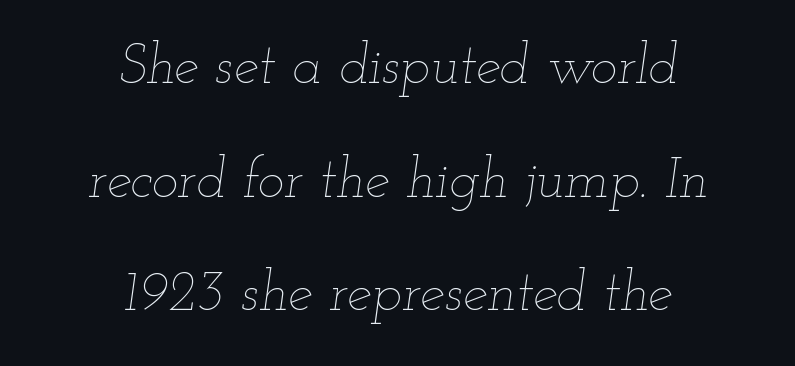
Q: Is the text bold? A: No.
Q: Is the text italic (slanted)? A: Yes, it leans right by about 12 degrees.
Q: Is the text underlined? A: No.
Q: How is the paragraph aligned? A: Centered.
Q: Is the spacing between letters normal or unusually wide? A: Normal.
Q: Is the spacing between lines tight, normal or loose? A: Loose.
Q: Width (condensed, normal, or wide)? A: Wide.
Q: Stroke contrast? A: Low.
Q: x-height? A: Small.
Q: Monospaced? A: No.
